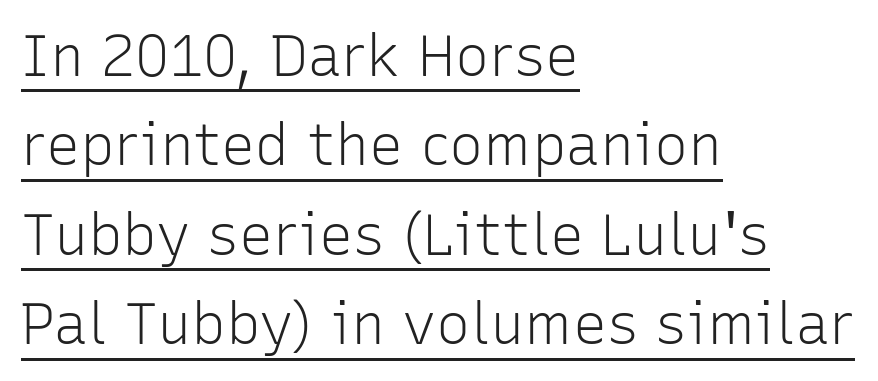
The image shows 57 px light sans-serif type, upright; set left-aligned, normal line spacing (1.57x), normal letter spacing, underlined; low stroke contrast and a medium x-height.
